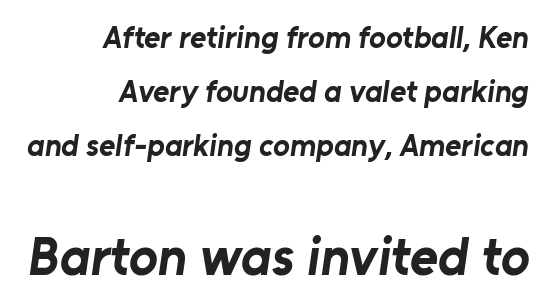
The image shows 54 px bold sans-serif type; set right-aligned, line spacing 1.74x, normal letter spacing, not underlined; the second (bottom) block is 1.74x larger; low stroke contrast and a medium x-height.
